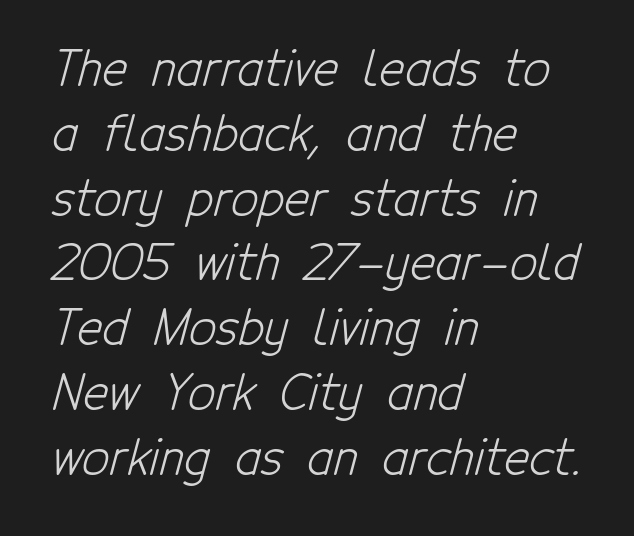
Q: Is the text bold? A: No.
Q: Is the typeface a serif or a sans-serif typeface? A: Sans-serif.
Q: Is the text underlined? A: No.
Q: How is the paragraph aligned? A: Left-aligned.
Q: Is the spacing between letters normal or unusually wide? A: Normal.
Q: Is the spacing between lines tight, normal or loose? A: Normal.
Q: Width (condensed, normal, or wide)? A: Condensed.
Q: Stroke contrast? A: Low.
Q: x-height? A: Medium.
Q: Monospaced? A: No.
